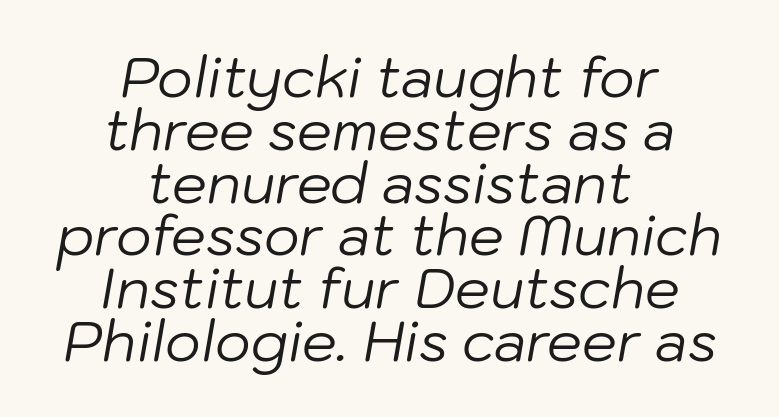
{"italic": "yes", "lean": "right", "slant_degrees": 10, "bold": "no", "weight": "regular", "width": "normal", "stroke_contrast": "low", "x_height": "medium", "monospaced": "no", "underline": "no", "align": "center", "line_spacing": "tight", "line_spacing_ratio": 0.96, "letter_spacing": "normal", "letter_spacing_em": 0.0, "glyph_px": 55}
